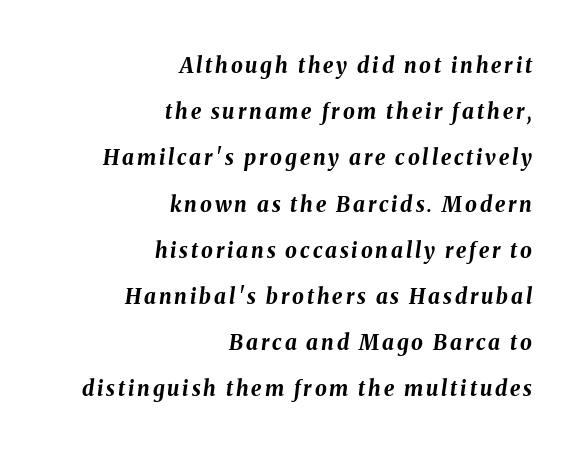
Q: Is the text bold? A: Yes.
Q: Is the text italic (slanted)? A: Yes, it leans right by about 8 degrees.
Q: Is the text underlined? A: No.
Q: How is the paragraph aligned? A: Right-aligned.
Q: Is the spacing between lines tight, normal or loose? A: Loose.
